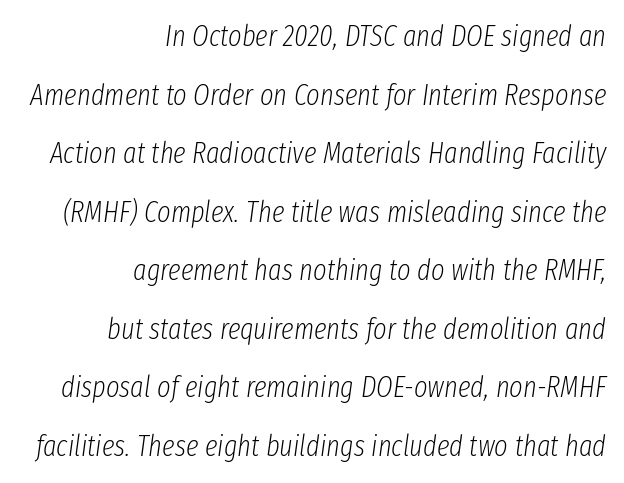
The image shows 29 px light, condensed type, italic (leaning right); set right-aligned, loose line spacing (2.02x), normal letter spacing, not underlined; low stroke contrast and a medium x-height.
